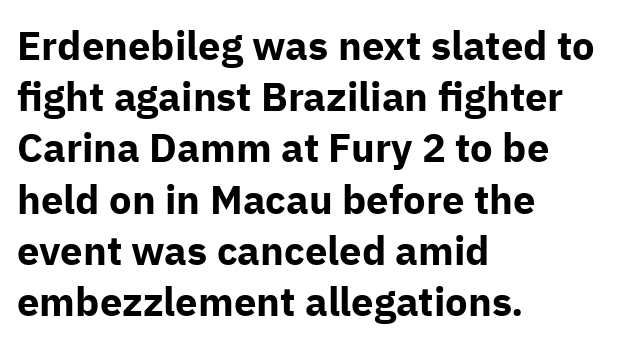
{"serif": "no", "italic": "no", "bold": "yes", "weight": "bold", "width": "normal", "stroke_contrast": "low", "x_height": "medium", "monospaced": "no", "underline": "no", "align": "left", "line_spacing": "normal", "line_spacing_ratio": 1.28, "letter_spacing": "normal", "letter_spacing_em": 0.0, "glyph_px": 40}
